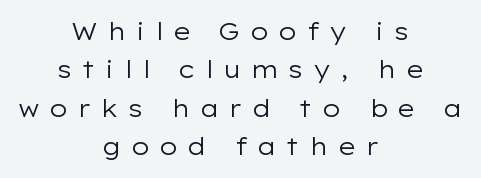
{"italic": "no", "bold": "no", "underline": "no", "align": "center", "line_spacing": "normal", "line_spacing_ratio": 1.6, "letter_spacing": "wide", "letter_spacing_em": 0.38, "glyph_px": 24}
